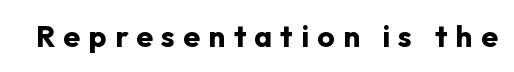
Q: Is the text bold? A: Yes.
Q: Is the text italic (slanted)? A: No, it is upright.
Q: Is the typeface a serif or a sans-serif typeface? A: Sans-serif.
Q: Is the text underlined? A: No.
Q: Is the spacing between letters normal or unusually wide? A: Unusually wide.
Q: Width (condensed, normal, or wide)? A: Normal.
Q: Stroke contrast? A: Low.
Q: x-height? A: Medium.
Q: Monospaced? A: No.
